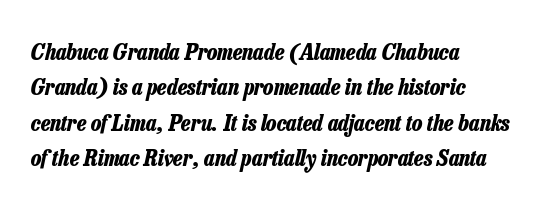
Q: Is the text bold? A: Yes.
Q: Is the text italic (slanted)? A: Yes, it leans right by about 13 degrees.
Q: Is the text underlined? A: No.
Q: How is the paragraph aligned? A: Left-aligned.
Q: Is the spacing between letters normal or unusually wide? A: Normal.
Q: Is the spacing between lines tight, normal or loose? A: Normal.
